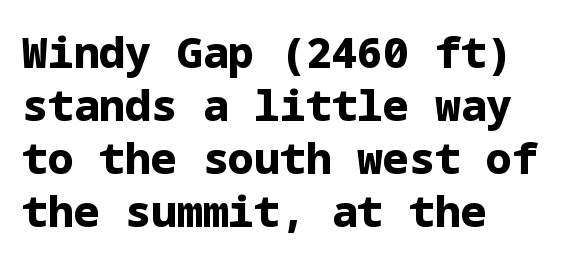
Short note: letters normally spaced. Words float on clear page, feet unadorned. The rag falls on the right side of this text block. Is the type bold? Yes — the strokes are clearly thick and heavy.
